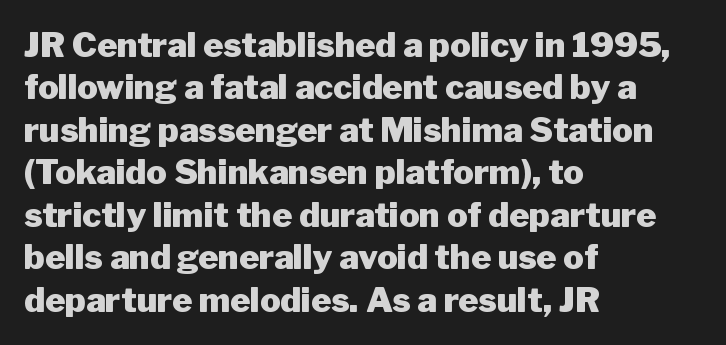
{"serif": "no", "italic": "no", "bold": "yes", "weight": "heavy", "width": "normal", "stroke_contrast": "low", "x_height": "medium", "monospaced": "no", "underline": "no", "align": "left", "line_spacing": "normal", "line_spacing_ratio": 1.25, "letter_spacing": "normal", "letter_spacing_em": 0.0, "glyph_px": 34}
